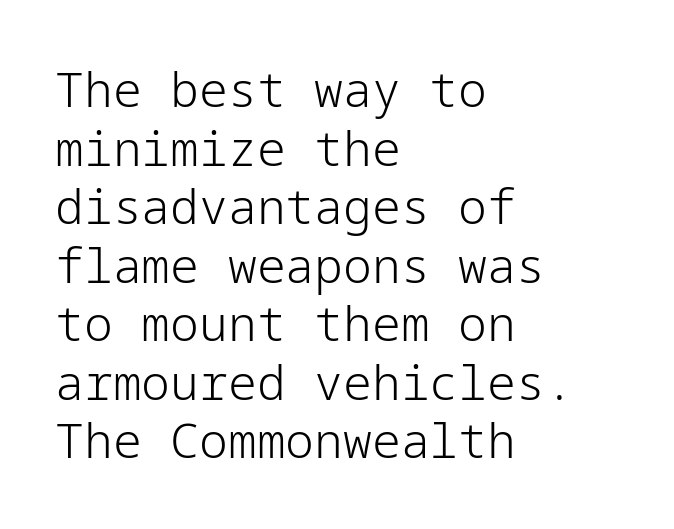
Every row of glyphs begins at an identical x-position on the left. Words appear dense and cohesive because spacing is normal. Has an underline been added? It has not. The axis of the letterforms is exactly vertical. Type style note: lacks serifs.
